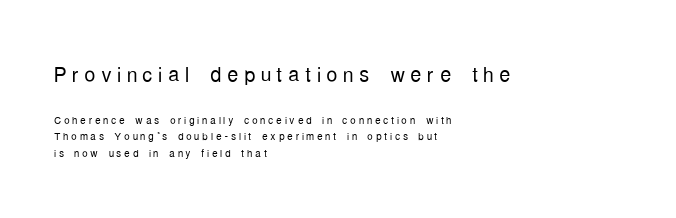
{"serif": "no", "italic": "no", "bold": "no", "weight": "light", "width": "condensed", "stroke_contrast": "low", "x_height": "medium", "monospaced": "no", "underline": "no", "align": "left", "line_spacing_ratio": 1.19, "larger_block": "first", "size_ratio": 2.0, "glyph_px": 28}
